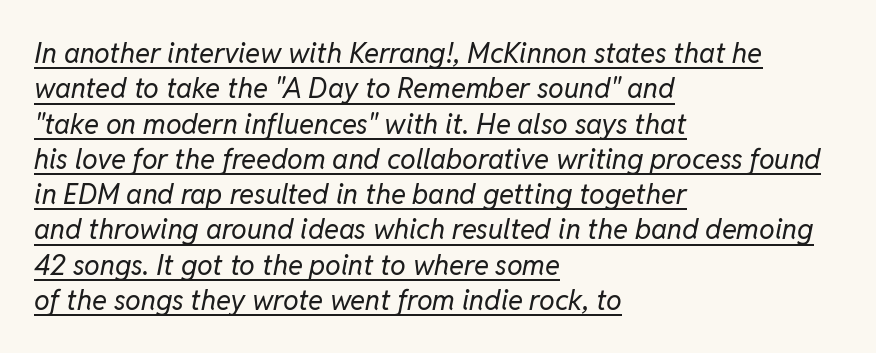
{"italic": "yes", "lean": "right", "slant_degrees": 11, "bold": "no", "weight": "regular", "width": "normal", "stroke_contrast": "low", "x_height": "medium", "monospaced": "no", "underline": "yes", "align": "left", "line_spacing": "normal", "line_spacing_ratio": 1.26, "letter_spacing": "normal", "letter_spacing_em": 0.0, "glyph_px": 28}
